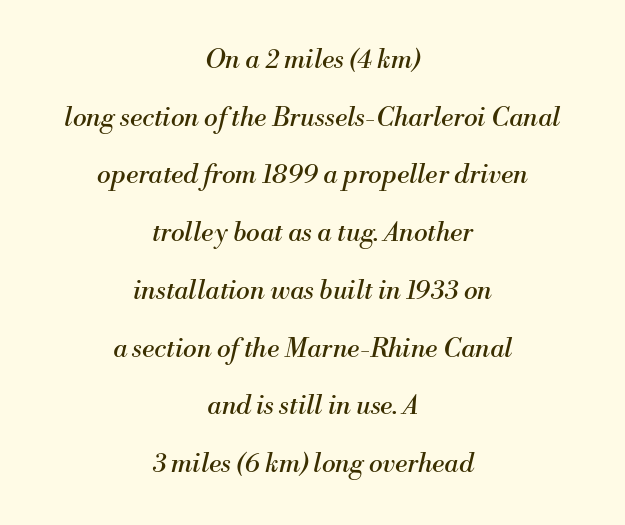
{"italic": "yes", "lean": "right", "slant_degrees": 13, "bold": "no", "underline": "no", "align": "center", "line_spacing": "loose", "line_spacing_ratio": 2.22, "letter_spacing": "normal", "letter_spacing_em": 0.0, "glyph_px": 26}
